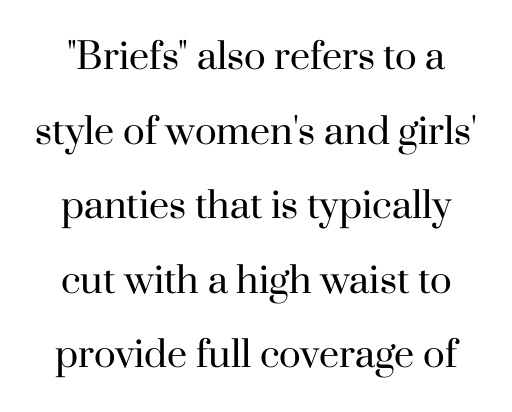
The zone under the glyphs is completely vacant. Here the designer chose a conventional face with non-uniform glyph widths. Standard letterfit; no display-style spreading of the glyphs. Is the stroke heavy? The answer is a plain regular-or-lighter. Every character sits straight up, as roman type does. Are there feet on the stems? There are — it's a serif.
